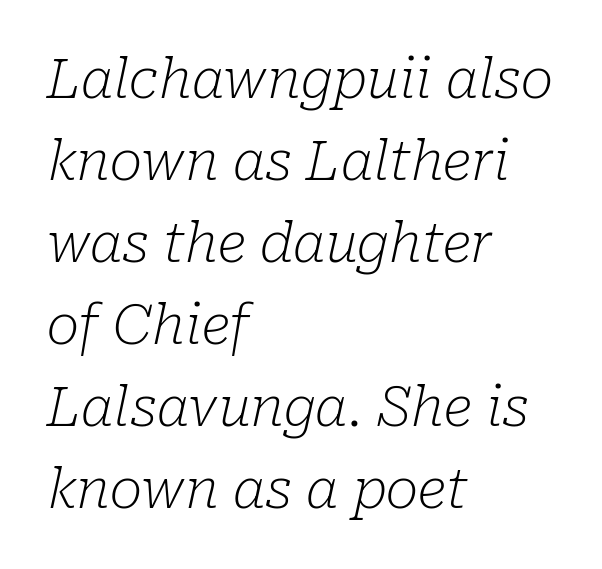
The image shows 55 px light serif type, italic (leaning right); set left-aligned, normal line spacing (1.49x), normal letter spacing, not underlined; low stroke contrast and a medium x-height.
